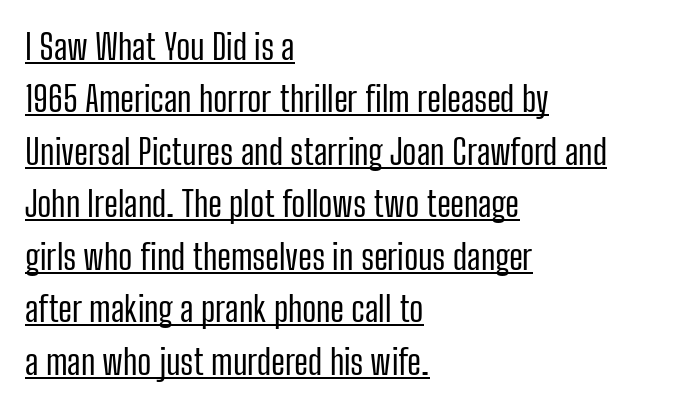
The image shows 35 px regular-weight, condensed sans-serif type, upright; set left-aligned, normal line spacing (1.5x), normal letter spacing, underlined; low stroke contrast and a medium x-height.
